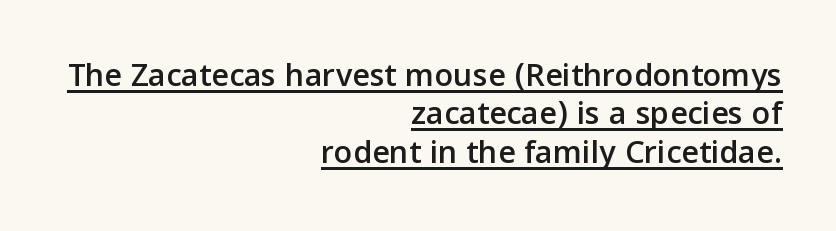
Q: Is the text italic (slanted)? A: No, it is upright.
Q: Is the typeface a serif or a sans-serif typeface? A: Sans-serif.
Q: Is the text underlined? A: Yes.
Q: How is the paragraph aligned? A: Right-aligned.
Q: Is the spacing between letters normal or unusually wide? A: Normal.
Q: Is the spacing between lines tight, normal or loose? A: Tight.
Q: Width (condensed, normal, or wide)? A: Normal.
Q: Stroke contrast? A: Low.
Q: x-height? A: Medium.
Q: Monospaced? A: No.
